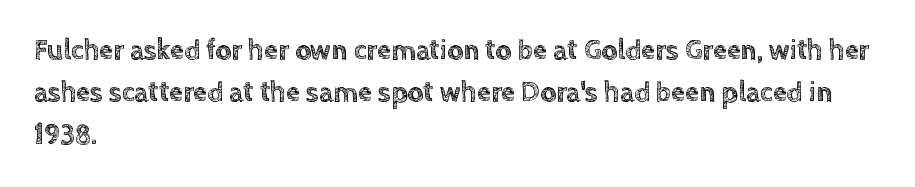
{"italic": "no", "width": "normal", "x_height": "large", "monospaced": "no", "underline": "no", "align": "left", "line_spacing": "normal", "line_spacing_ratio": 1.51, "letter_spacing": "normal", "letter_spacing_em": 0.0, "glyph_px": 28}
